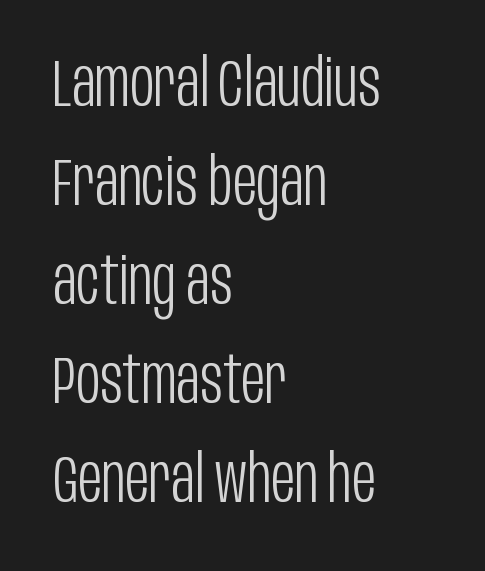
The ragged edge is on the right, which tells us the setting is flush left. The foot of each line stays bare and open. Note the varied advance widths — an 'i' is clearly narrower than an 'm'. The lettering stays uniformly vertical, giving the passage a roman look. Nothing heavy about these letters — not bold at all.
